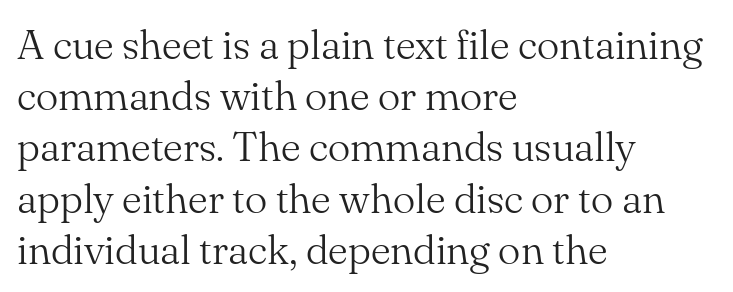
Q: Is the text bold? A: No.
Q: Is the text italic (slanted)? A: No, it is upright.
Q: Is the typeface a serif or a sans-serif typeface? A: Serif.
Q: Is the text underlined? A: No.
Q: How is the paragraph aligned? A: Left-aligned.
Q: Is the spacing between letters normal or unusually wide? A: Normal.
Q: Width (condensed, normal, or wide)? A: Normal.
Q: Stroke contrast? A: Medium.
Q: x-height? A: Small.
Q: Monospaced? A: No.
